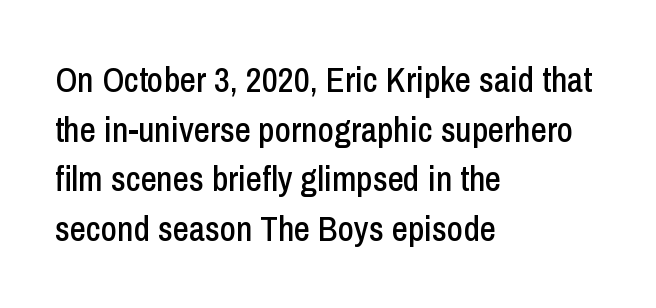
The image shows 35 px condensed sans-serif type, upright; set left-aligned, normal line spacing (1.42x), normal letter spacing, not underlined; low stroke contrast and a medium x-height.
